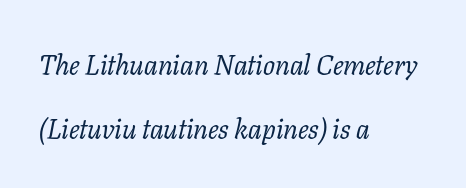
Each line starts at the same left margin while the right side varies. The font is comparable to plain body text, perhaps lighter. You could not count columns in this text — the font is proportionally spaced. Compared with ordinary roman type, these characters are visibly tilted.
